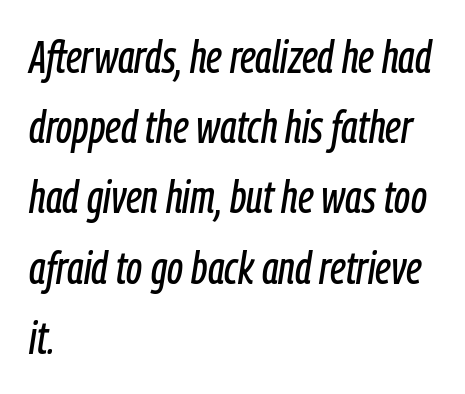
{"italic": "yes", "lean": "right", "slant_degrees": 9, "width": "condensed", "stroke_contrast": "low", "x_height": "medium", "monospaced": "no", "underline": "no", "align": "left", "line_spacing": "normal", "line_spacing_ratio": 1.56, "letter_spacing": "normal", "letter_spacing_em": 0.0, "glyph_px": 45}
